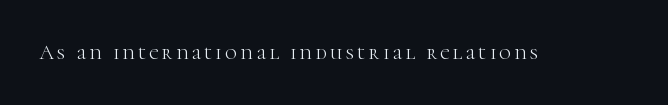
The image shows 21 px text type, upright; set not underlined.
